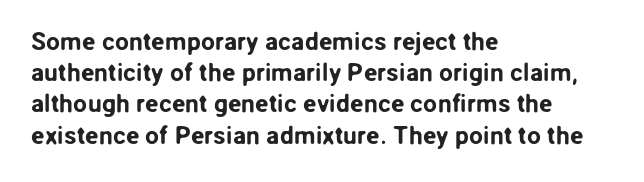
If you drew a line through each stem, it would be perfectly vertical. Leading: standard. The setting favours the left margin, as ordinary paragraphs usually do. Nobody touched the tracking dial on this one. Lines of text with bare space underneath.
